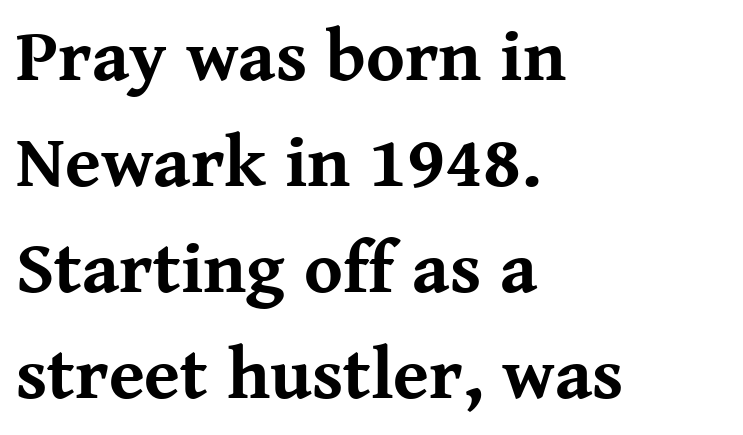
Q: Is the text bold? A: Yes.
Q: Is the text italic (slanted)? A: No, it is upright.
Q: Is the typeface a serif or a sans-serif typeface? A: Serif.
Q: Is the text underlined? A: No.
Q: How is the paragraph aligned? A: Left-aligned.
Q: Is the spacing between letters normal or unusually wide? A: Normal.
Q: Is the spacing between lines tight, normal or loose? A: Normal.
Q: Width (condensed, normal, or wide)? A: Normal.
Q: Stroke contrast? A: Medium.
Q: x-height? A: Medium.
Q: Monospaced? A: No.
